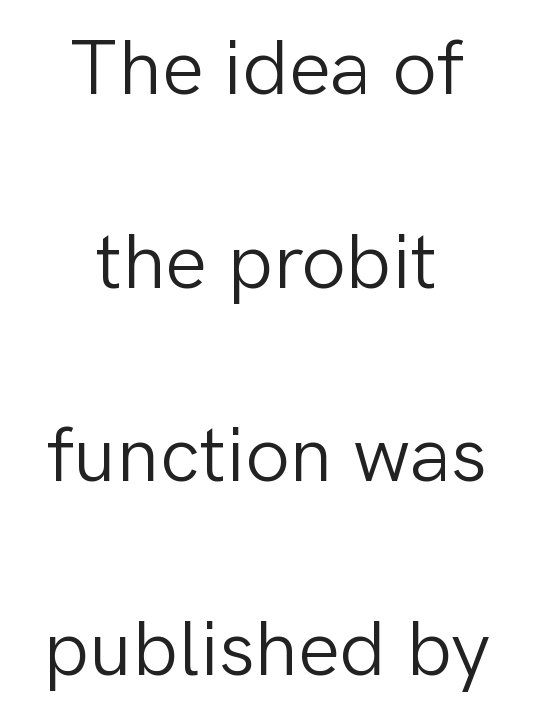
A clean baseline with only descenders dipping below it. A sans-serif font was chosen for this passage. Short and long lines alike share a common midpoint. Spacing verdict: proportional, widths tailored to each character.
